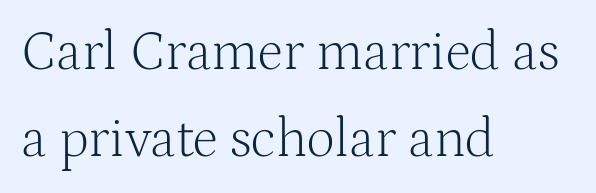
No italicization has been applied; the sample stays upright. You could call the tracking neutral — neither tight nor loose. The space beneath each line is pristine and unruled. A typesetter would call this proportional, since set widths differ per character. Small tapered or slab feet sit at the stroke ends, so this counts as serif. Leading matches the norm, producing a regular column.
